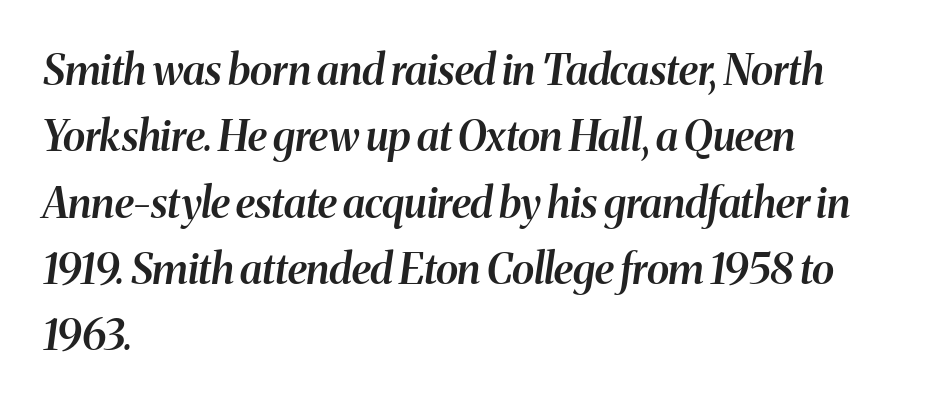
The image shows 42 px semibold type, italic (leaning right); set left-aligned, normal line spacing (1.58x), normal letter spacing, not underlined; medium stroke contrast and a medium x-height.
